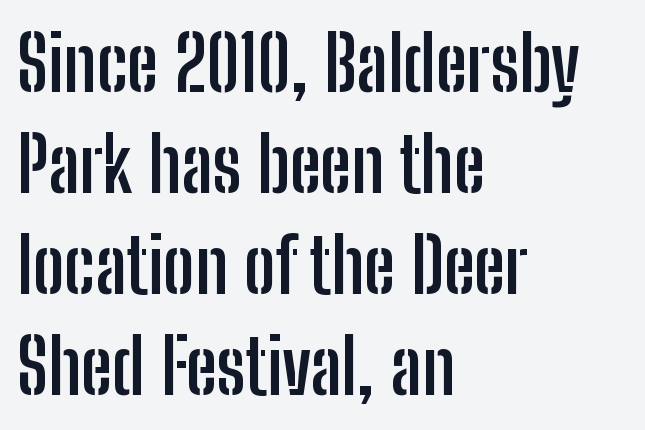
Think of a printed novel: that variable character pitch is what you see here. In terms of letterform style, serifs are entirely absent. How heavy is the stroke? Heavy — this is a bold. One-word summary of the alignment: left. This sample keeps an unexceptional amount of space between lines. Look at the tracking — it's just the regular setting, nothing added.
